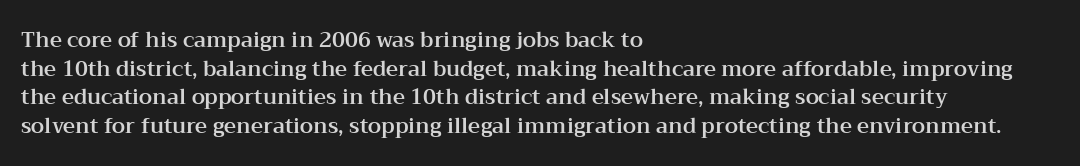
The image shows 21 px text type, upright; set left-aligned, normal line spacing (1.36x), normal letter spacing, not underlined.
